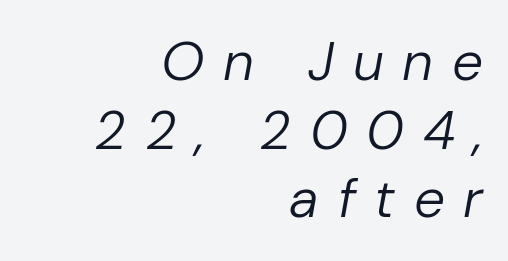
The image shows 55 px regular-weight type, italic (leaning right); set right-aligned, normal line spacing (1.25x), unusually wide letter spacing (+0.34 em), not underlined; low stroke contrast and a medium x-height.
